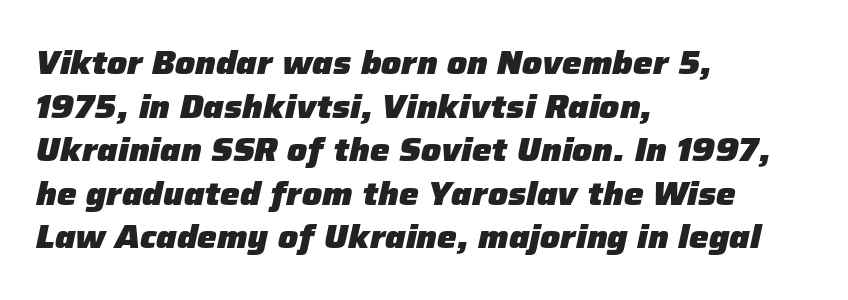
The passage shown is typed in a proportional face where columns would drift. Caption: standard tracking, unaltered. These words are printed bold, with thick strokes throughout. Leading matches the norm, producing a regular column. Every row of glyphs begins at an identical x-position on the left.
